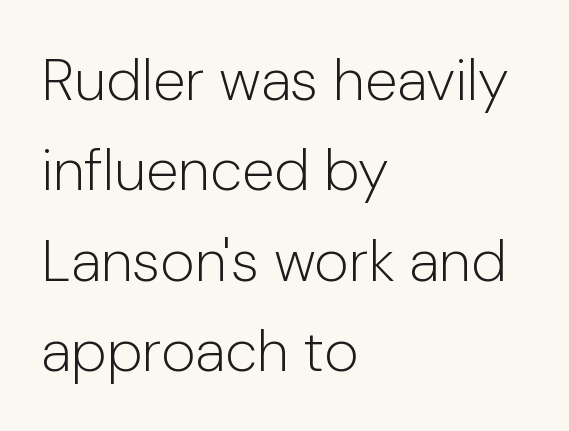
The image shows 59 px light sans-serif type, upright; set left-aligned, normal line spacing (1.53x), normal letter spacing, not underlined; low stroke contrast and a medium x-height.
